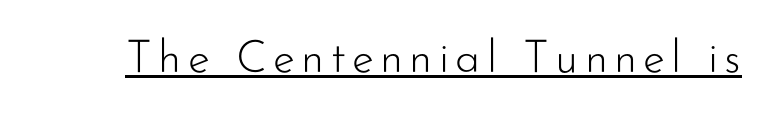
The image shows 45 px light sans-serif type, upright; set underlined; low stroke contrast and a small x-height.
